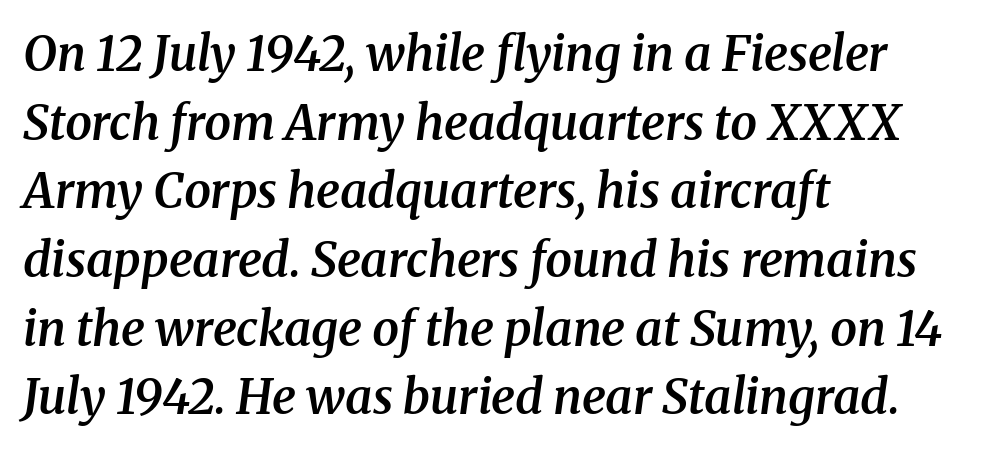
The image shows 48 px semibold serif type, italic (leaning right); set left-aligned, normal line spacing (1.43x), normal letter spacing, not underlined; medium stroke contrast and a medium x-height.
